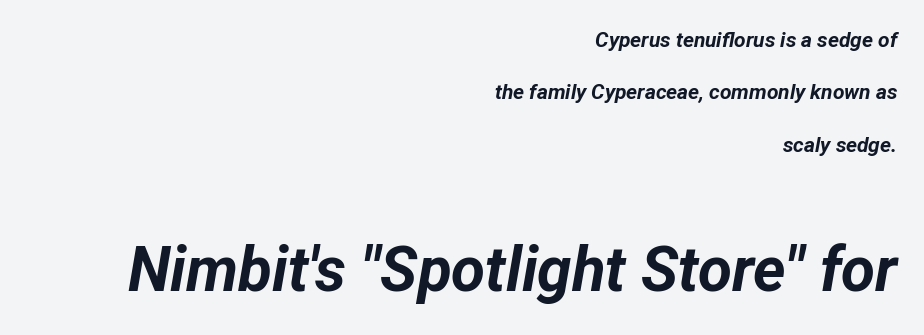
The image shows 62 px bold type, italic (leaning right); set right-aligned, loose line spacing (2.49x), normal letter spacing, not underlined; the second (bottom) block is 2.95x larger; low stroke contrast and a medium x-height.
